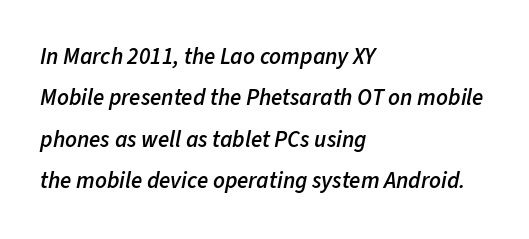
The image shows 23 px text type, italic (leaning right); set left-aligned, line spacing 1.8x, normal letter spacing, not underlined.
